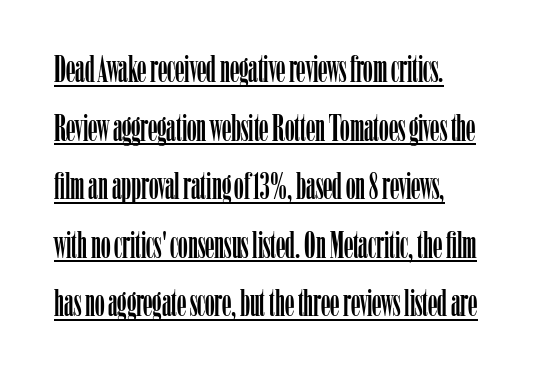
Q: Is the text italic (slanted)? A: No, it is upright.
Q: Is the typeface a serif or a sans-serif typeface? A: Serif.
Q: Is the text underlined? A: Yes.
Q: Is the spacing between letters normal or unusually wide? A: Normal.
Q: Is the spacing between lines tight, normal or loose? A: Normal.
Q: Width (condensed, normal, or wide)? A: Condensed.
Q: Stroke contrast? A: Low.
Q: x-height? A: Medium.
Q: Monospaced? A: No.
